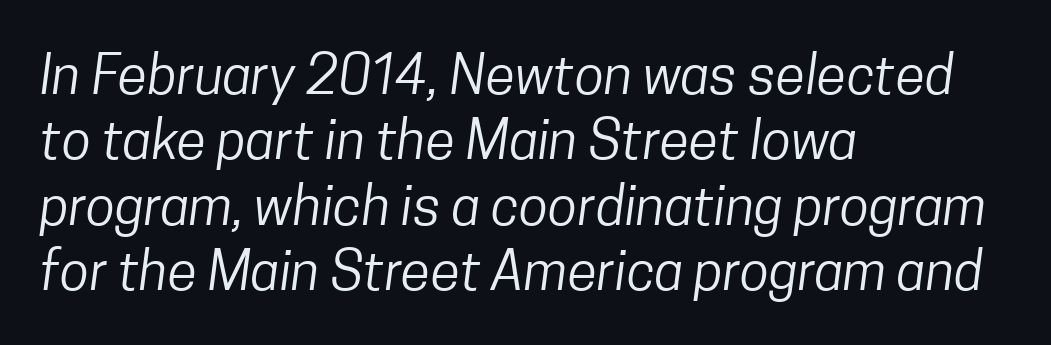
The image shows 54 px regular-weight, condensed sans-serif type; set left-aligned, line spacing 1.21x, normal letter spacing, not underlined; low stroke contrast and a medium x-height.
